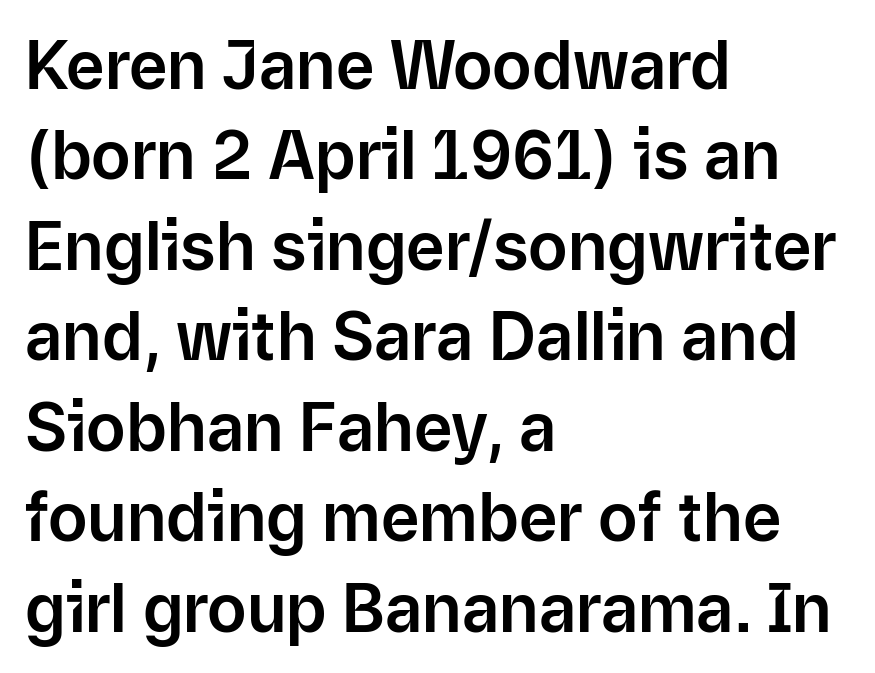
Q: Is the text italic (slanted)? A: No, it is upright.
Q: Is the typeface a serif or a sans-serif typeface? A: Sans-serif.
Q: Is the text underlined? A: No.
Q: How is the paragraph aligned? A: Left-aligned.
Q: Is the spacing between letters normal or unusually wide? A: Normal.
Q: Is the spacing between lines tight, normal or loose? A: Normal.
Q: Width (condensed, normal, or wide)? A: Normal.
Q: Stroke contrast? A: Low.
Q: x-height? A: Medium.
Q: Monospaced? A: No.
